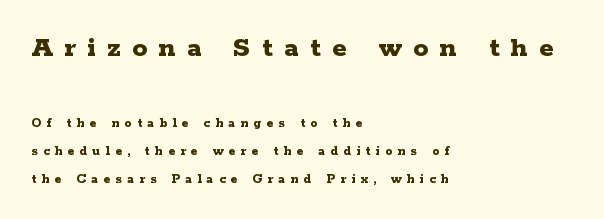
The rendering uses natural spacing where letterforms have individual widths. Do the letters lean? They stand straight. The passage shown has open, widely tracked lettering throughout. The passage shown stacks its lines with a broad gap.
